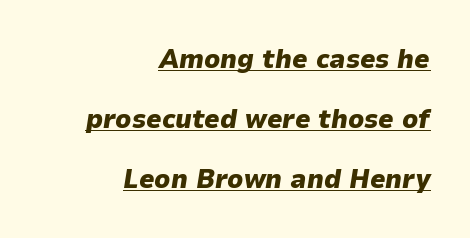
The image shows 27 px bold type, italic (leaning right); set right-aligned, loose line spacing (2.22x), normal letter spacing, underlined.
